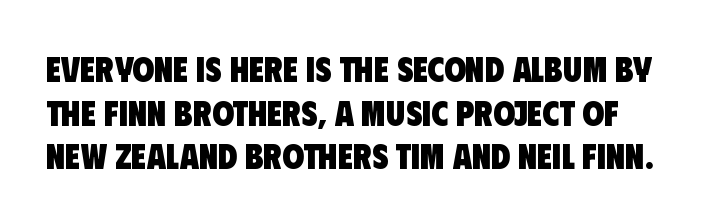
The image shows 35 px heavy, condensed sans-serif type; set normal line spacing (1.25x), normal letter spacing, not underlined; low stroke contrast and a large x-height.
